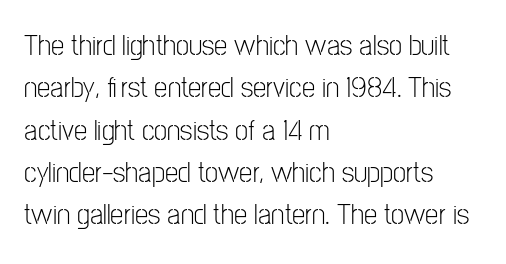
The image shows 30 px light, condensed sans-serif type, upright; set left-aligned, normal line spacing (1.41x), normal letter spacing, not underlined; low stroke contrast and a medium x-height.
